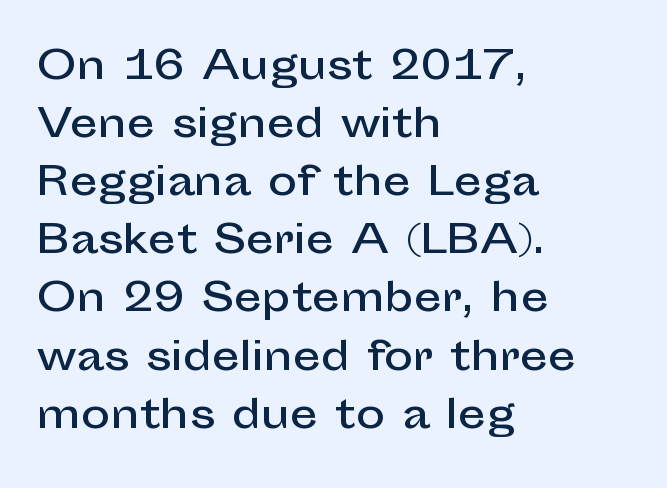
The strip under each line holds only bare page. Horizontally, the lines are justified to the leading edge only. What kind of face is this? One without serifs — a sans. The rows are spaced the way most documents space them. The type sits square on the baseline with zero lean. Letter spacing: default.
